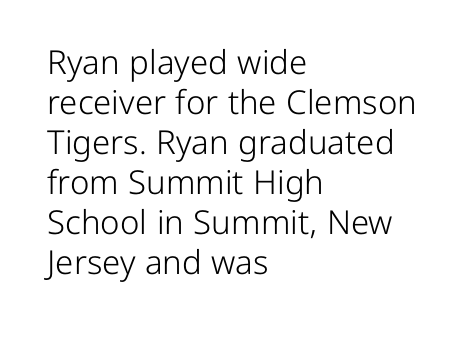
The image shows 33 px light sans-serif type, upright; set left-aligned, line spacing 1.21x, normal letter spacing, not underlined; low stroke contrast and a medium x-height.
